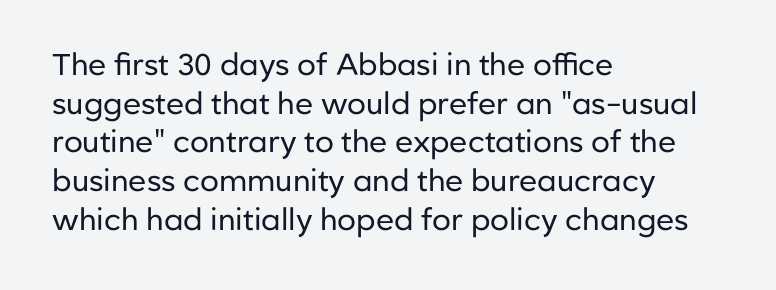
The image shows 30 px regular-weight sans-serif type, upright; set left-aligned, normal line spacing (1.29x), normal letter spacing, not underlined; low stroke contrast and a medium x-height.
